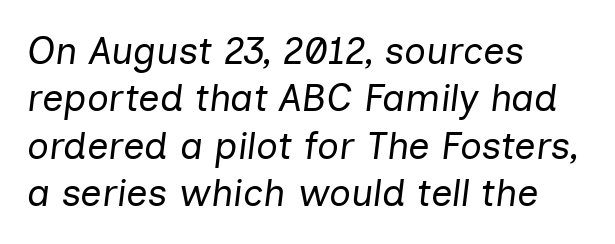
The image shows 38 px regular-weight type, italic (leaning right); set left-aligned, normal line spacing (1.25x), normal letter spacing, not underlined; low stroke contrast and a medium x-height.
